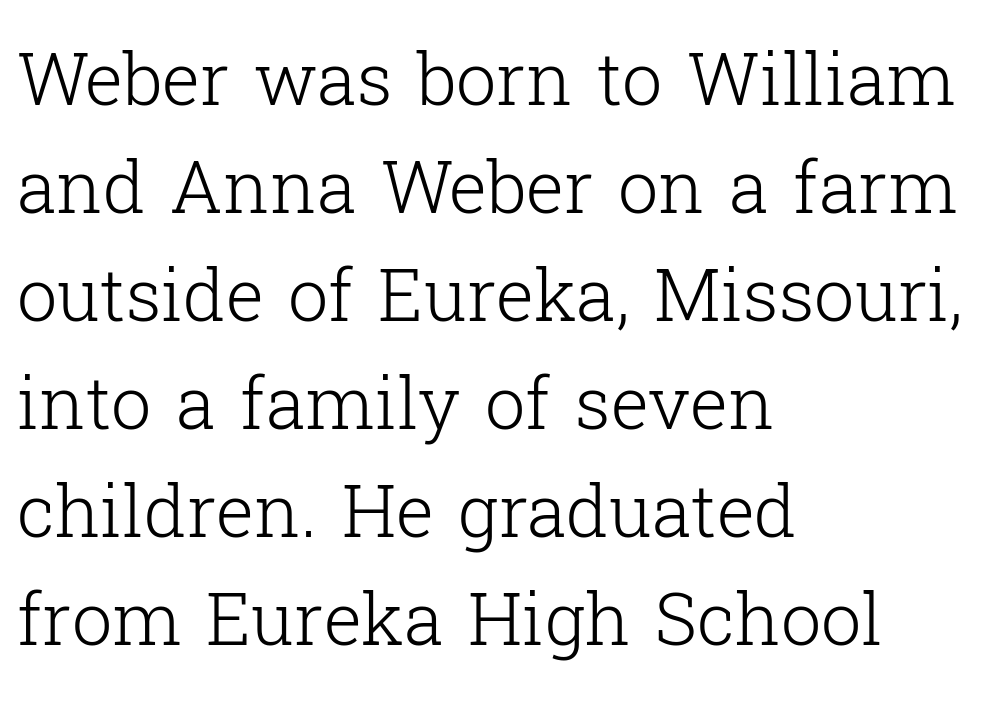
{"serif": "yes", "italic": "no", "bold": "no", "weight": "light", "width": "normal", "stroke_contrast": "low", "x_height": "medium", "monospaced": "no", "underline": "no", "align": "left", "line_spacing": "normal", "line_spacing_ratio": 1.5, "letter_spacing": "normal", "letter_spacing_em": 0.0, "glyph_px": 72}
